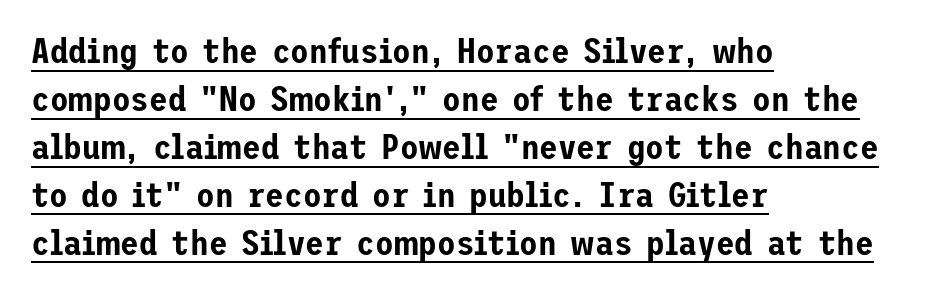
{"serif": "no", "italic": "no", "width": "normal", "stroke_contrast": "low", "x_height": "medium", "underline": "yes", "align": "left", "line_spacing": "normal", "line_spacing_ratio": 1.41, "letter_spacing": "normal", "letter_spacing_em": 0.0, "glyph_px": 34}
